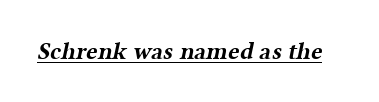
{"bold": "yes", "underline": "yes", "letter_spacing": "normal", "letter_spacing_em": 0.0, "glyph_px": 24}
